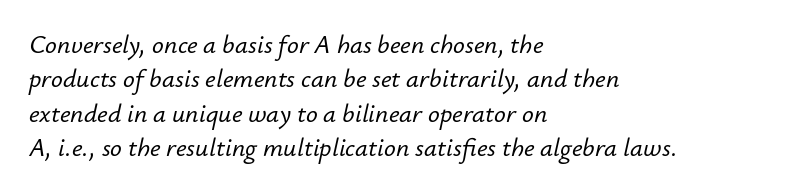
Q: Is the text italic (slanted)? A: Yes, it leans right by about 12 degrees.
Q: Is the text underlined? A: No.
Q: How is the paragraph aligned? A: Left-aligned.
Q: Is the spacing between letters normal or unusually wide? A: Normal.
Q: Is the spacing between lines tight, normal or loose? A: Normal.
